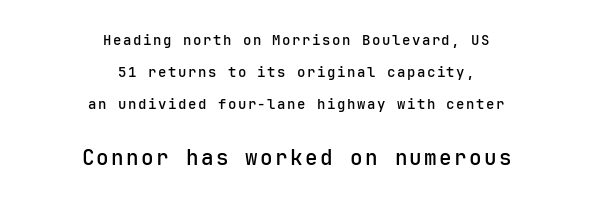
The line-height multiplier appears high, well above default. The more generous point size was reserved for the lower chunk. These lines are centered, leaving both edges ragged. Upright lettering throughout. Every letter is mildly thick-stroked: semibold rather than bold. Descenders are the only things crossing below the line.
